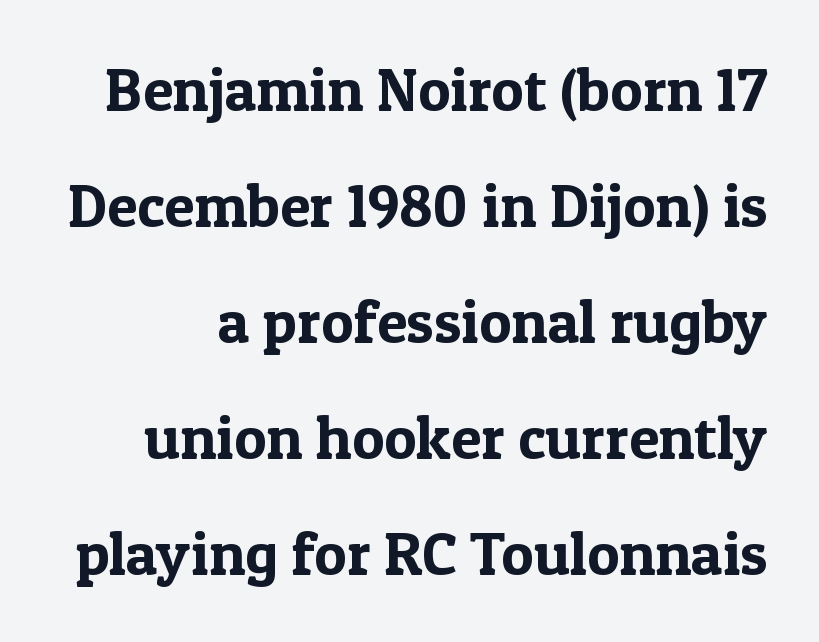
{"serif": "yes", "italic": "no", "width": "normal", "x_height": "medium", "monospaced": "no", "underline": "no", "line_spacing": "loose", "line_spacing_ratio": 1.9, "letter_spacing": "normal", "letter_spacing_em": 0.0, "glyph_px": 61}
